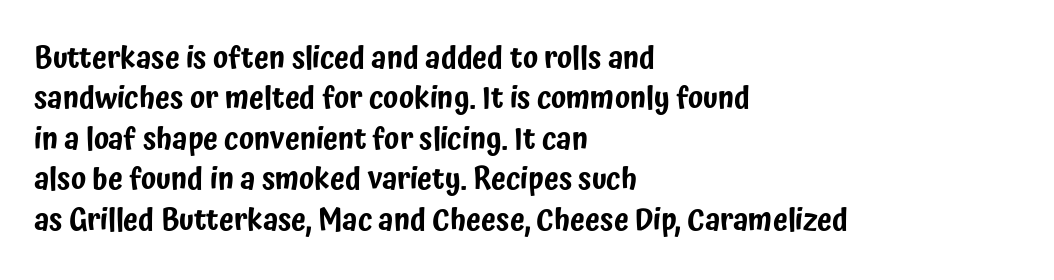
The specimen reads as upright at a glance. The rendering anchors every line to the left-hand side. Is this a fixed-width face? No — the glyphs have proportional, varying widths. In terms of letterform style, serifs are entirely absent. Observe the ordinary spacing: letters are neighbours, not strangers.
